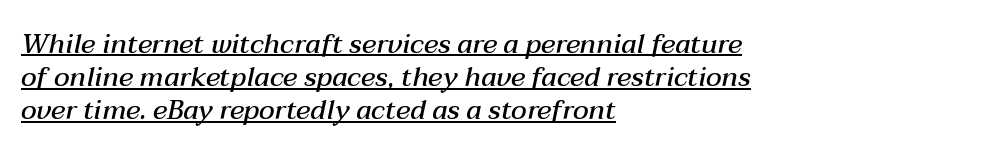
The image shows 27 px text type, italic (leaning right); set left-aligned, line spacing 1.23x, normal letter spacing, underlined.
